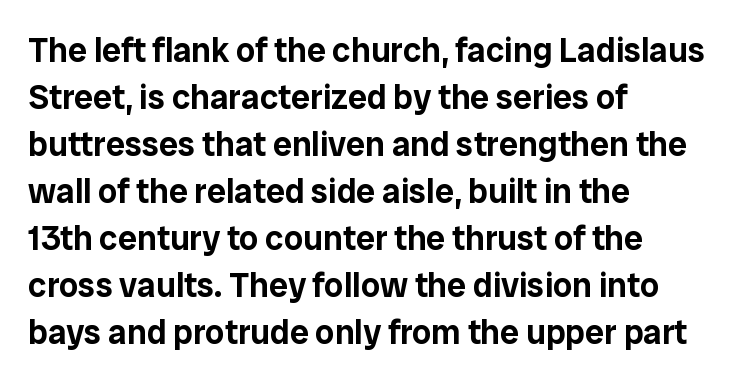
Q: Is the text italic (slanted)? A: No, it is upright.
Q: Is the typeface a serif or a sans-serif typeface? A: Sans-serif.
Q: Is the text underlined? A: No.
Q: How is the paragraph aligned? A: Left-aligned.
Q: Is the spacing between letters normal or unusually wide? A: Normal.
Q: Is the spacing between lines tight, normal or loose? A: Normal.
Q: Width (condensed, normal, or wide)? A: Normal.
Q: Stroke contrast? A: Low.
Q: x-height? A: Medium.
Q: Monospaced? A: No.
